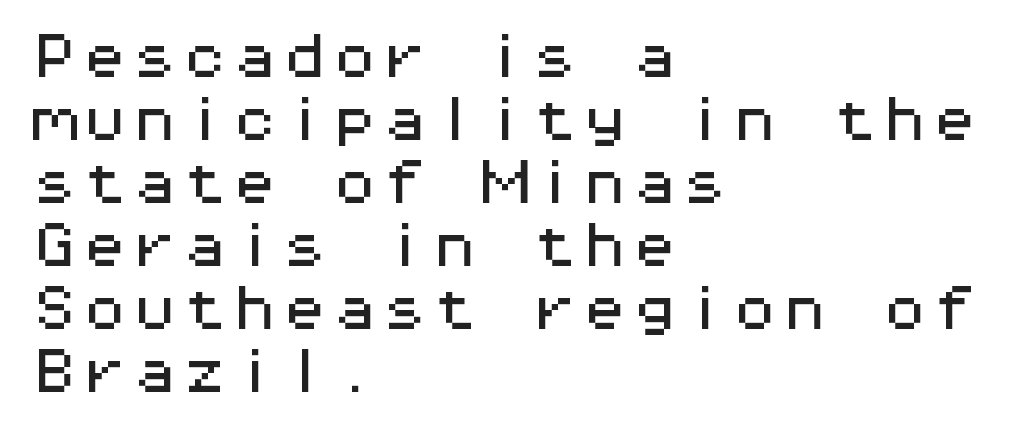
{"serif": "no", "italic": "no", "width": "wide", "stroke_contrast": "medium", "x_height": "medium", "monospaced": "yes", "underline": "no", "align": "left", "line_spacing": "normal", "line_spacing_ratio": 1.26, "letter_spacing": "normal", "letter_spacing_em": 0.0, "glyph_px": 50}
